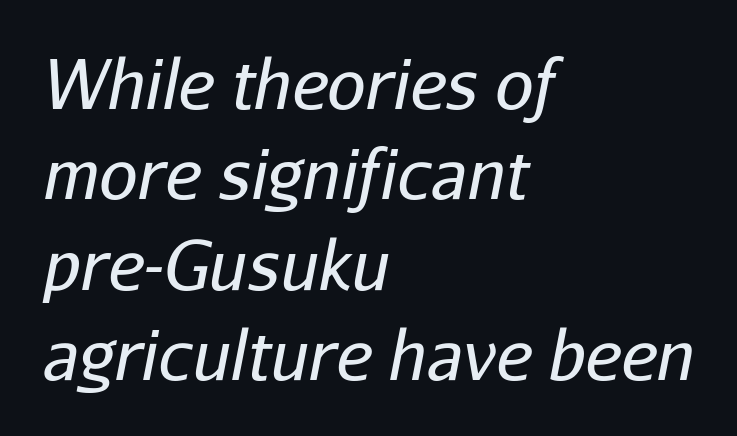
Q: Is the text bold? A: No.
Q: Is the text italic (slanted)? A: Yes, it leans right by about 11 degrees.
Q: Is the text underlined? A: No.
Q: How is the paragraph aligned? A: Left-aligned.
Q: Is the spacing between letters normal or unusually wide? A: Normal.
Q: Is the spacing between lines tight, normal or loose? A: Normal.
Q: Width (condensed, normal, or wide)? A: Normal.
Q: Stroke contrast? A: Low.
Q: x-height? A: Medium.
Q: Monospaced? A: No.
